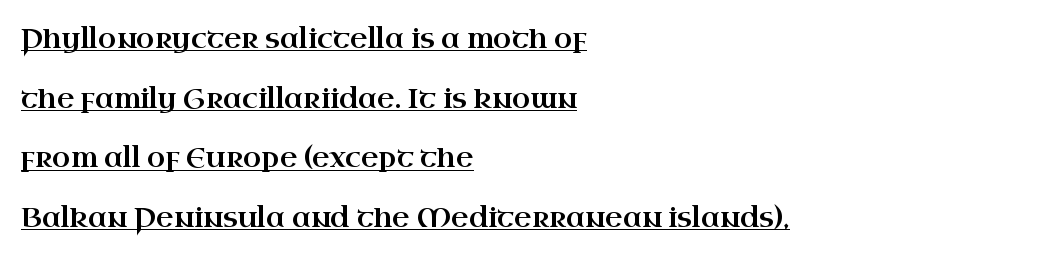
The image shows 27 px text type, upright; set left-aligned, loose line spacing (2.21x), normal letter spacing, underlined.
